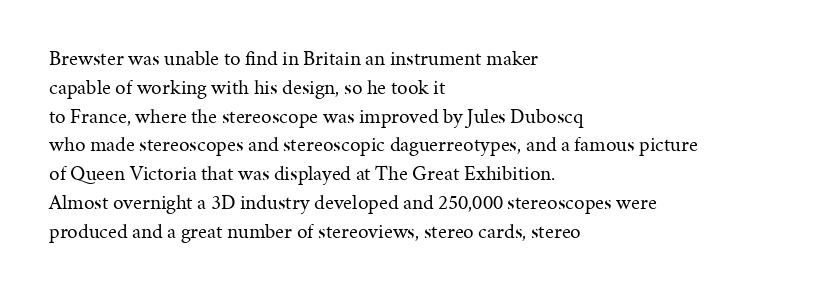
Each new line begins a customary step beneath the previous one. Stems here are at most as thick as an everyday book face. Words appear dense and cohesive because spacing is normal. Descenders hang freely into open space. The axis of the letterforms is exactly vertical.
